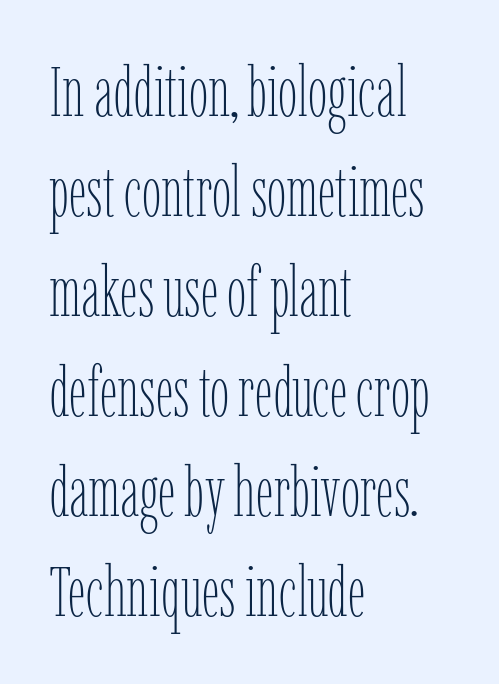
The image shows 70 px thin, condensed type, upright; set left-aligned, normal line spacing (1.43x), normal letter spacing, not underlined; low stroke contrast and a medium x-height.
